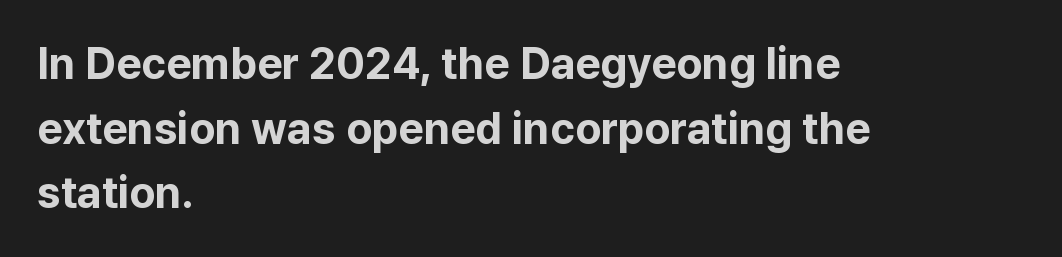
Q: Is the text bold? A: Yes.
Q: Is the text italic (slanted)? A: No, it is upright.
Q: Is the typeface a serif or a sans-serif typeface? A: Sans-serif.
Q: Is the text underlined? A: No.
Q: How is the paragraph aligned? A: Left-aligned.
Q: Is the spacing between letters normal or unusually wide? A: Normal.
Q: Is the spacing between lines tight, normal or loose? A: Normal.
Q: Width (condensed, normal, or wide)? A: Normal.
Q: Stroke contrast? A: Low.
Q: x-height? A: Medium.
Q: Monospaced? A: No.
